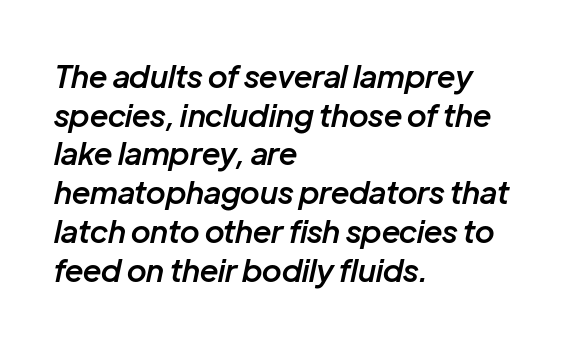
{"italic": "yes", "lean": "right", "slant_degrees": 12, "bold": "semi", "weight": "semibold", "width": "normal", "stroke_contrast": "low", "x_height": "medium", "monospaced": "no", "underline": "no", "align": "left", "line_spacing": "normal", "line_spacing_ratio": 1.25, "letter_spacing": "normal", "letter_spacing_em": 0.0, "glyph_px": 31}
